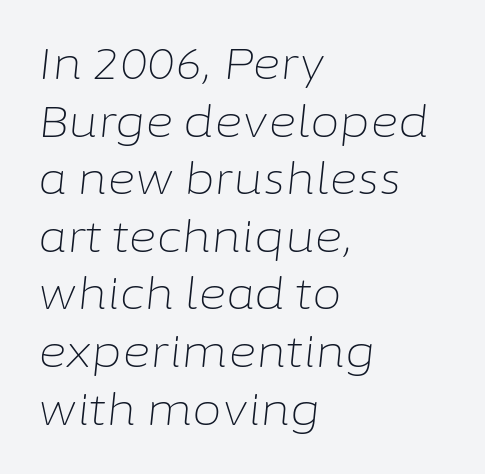
Weight: regular or lighter. The tracking reads as untouched default to a designer's eye. A typesetter would call this proportional, since set widths differ per character. The foot of each line stays bare and open. The axis of the letterforms is tilted away from vertical.
